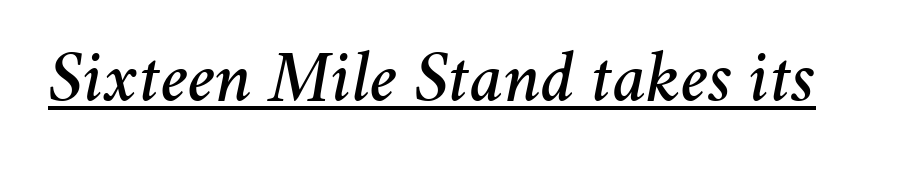
Think of a printed novel: that variable character pitch is what you see here. Tracking here is standard; glyphs follow each other at the usual distance. Somebody hit Ctrl+U on this one — the words are underlined. Emphasis-style slanted type is in use.
